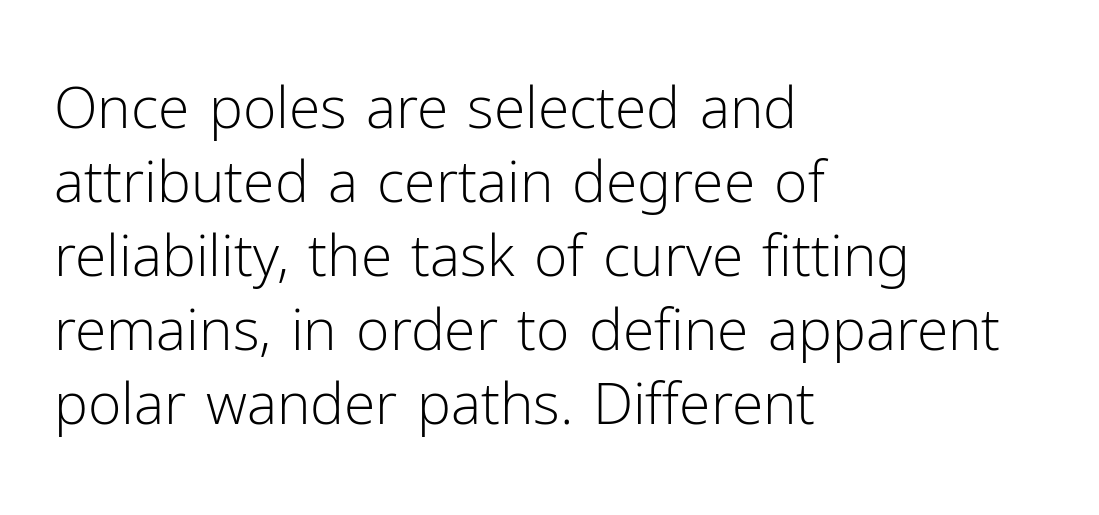
These lines keep a tight, regular rhythm from letter to letter. Reading down the column, the eye jumps a familiar distance to each next line. The letters advance in unequal steps, a hallmark of proportional type. The weight tops out at a normal text grade.
